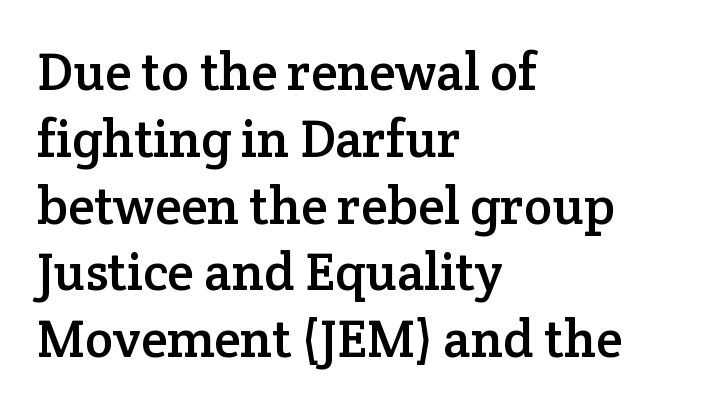
Upright lettering throughout. Short note: letters normally spaced. These lines are set flush left with a ragged right edge. The typeface chosen for these lines features serifs. The vertical gap from one line to the next is medium. The glyphs are unaccompanied by any horizontal stroke below them.
